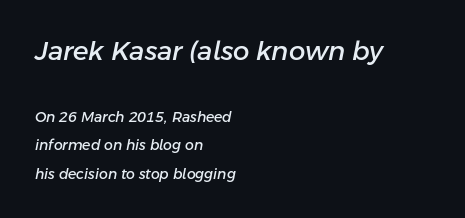
Q: Is the text italic (slanted)? A: Yes, it leans right by about 11 degrees.
Q: Is the text underlined? A: No.
Q: How is the paragraph aligned? A: Left-aligned.
Q: Is the spacing between letters normal or unusually wide? A: Normal.
Q: Is the spacing between lines tight, normal or loose? A: Loose.
Q: Which block of text is set in a larger size, the first (top) or the second (bottom)? A: The first (top) one.
